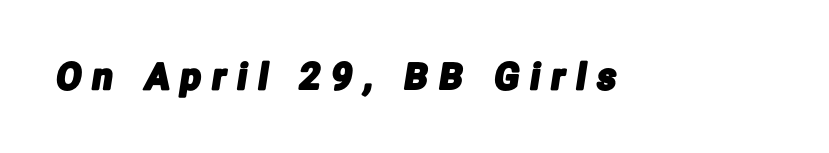
The characters display no serif detailing; their extremities are plain. The gap between lines stays unmarked. The line texture is sparse and dotted thanks to wide tracking. Note the varied advance widths — an 'i' is clearly narrower than an 'm'.
